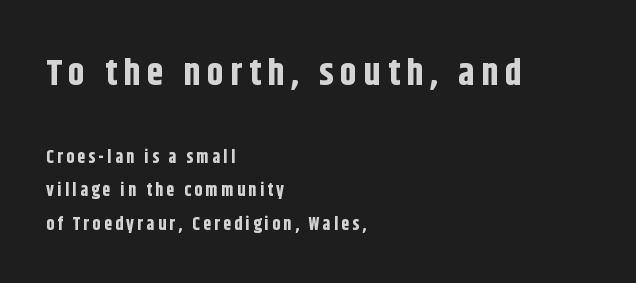
Q: Is the text bold? A: Yes.
Q: Is the text italic (slanted)? A: No, it is upright.
Q: Is the typeface a serif or a sans-serif typeface? A: Sans-serif.
Q: Is the text underlined? A: No.
Q: How is the paragraph aligned? A: Left-aligned.
Q: Which block of text is set in a larger size, the first (top) or the second (bottom)? A: The first (top) one.
Q: Width (condensed, normal, or wide)? A: Condensed.
Q: Stroke contrast? A: Low.
Q: x-height? A: Large.
Q: Monospaced? A: No.
